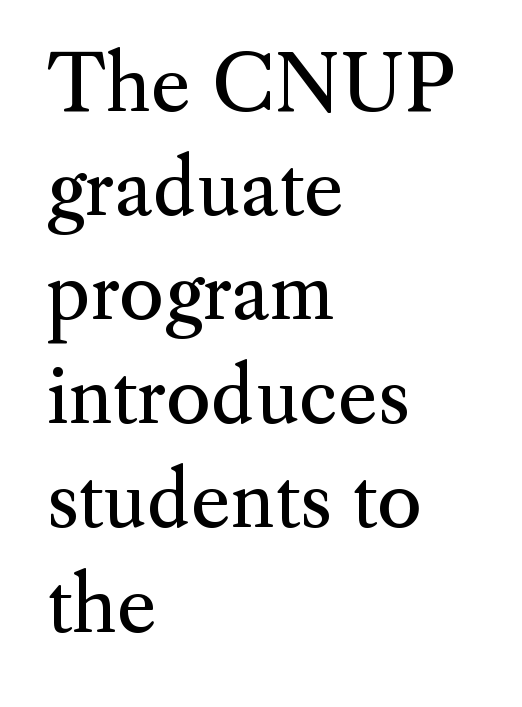
Q: Is the text bold? A: No.
Q: Is the text italic (slanted)? A: No, it is upright.
Q: Is the typeface a serif or a sans-serif typeface? A: Serif.
Q: Is the text underlined? A: No.
Q: How is the paragraph aligned? A: Left-aligned.
Q: Is the spacing between letters normal or unusually wide? A: Normal.
Q: Is the spacing between lines tight, normal or loose? A: Normal.
Q: Width (condensed, normal, or wide)? A: Normal.
Q: Stroke contrast? A: Medium.
Q: x-height? A: Small.
Q: Monospaced? A: No.
